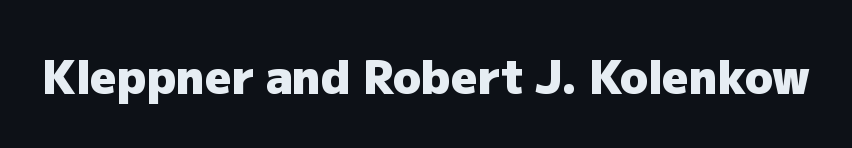
Q: Is the text bold? A: Yes.
Q: Is the text italic (slanted)? A: No, it is upright.
Q: Is the typeface a serif or a sans-serif typeface? A: Sans-serif.
Q: Is the text underlined? A: No.
Q: Is the spacing between letters normal or unusually wide? A: Normal.
Q: Width (condensed, normal, or wide)? A: Normal.
Q: Stroke contrast? A: Low.
Q: x-height? A: Medium.
Q: Monospaced? A: No.
